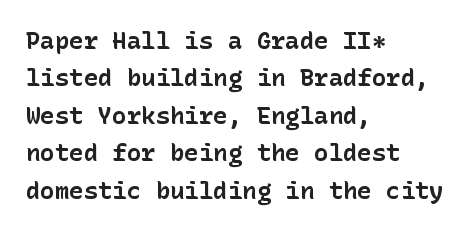
Underline: absent. Strokes here are thick enough to call this a true bold. This block has exactly the height ordinary leading produces. Standard letterfit; no display-style spreading of the glyphs. The lines are quadded left.
